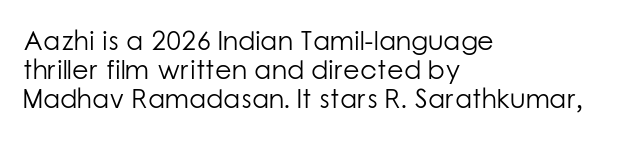
The image shows 27 px text type, upright; set left-aligned, tight line spacing (1.07x), normal letter spacing, not underlined.
